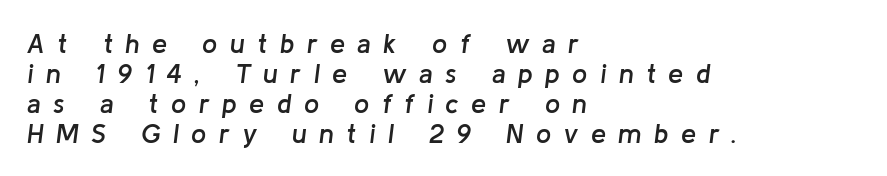
The image shows 27 px text type, italic (leaning right); set left-aligned, tight line spacing (1.11x), unusually wide letter spacing (+0.46 em), not underlined.
